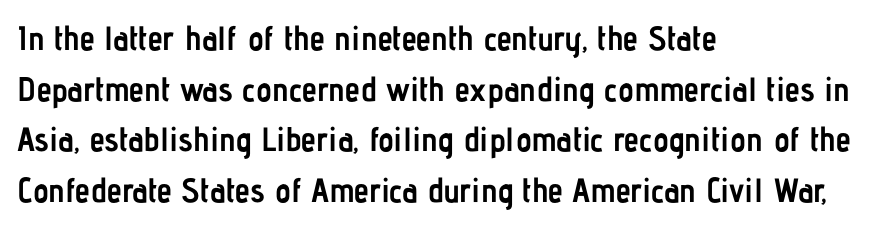
Q: Is the text bold? A: Yes.
Q: Is the text italic (slanted)? A: No, it is upright.
Q: Is the typeface a serif or a sans-serif typeface? A: Sans-serif.
Q: Is the text underlined? A: No.
Q: How is the paragraph aligned? A: Left-aligned.
Q: Is the spacing between letters normal or unusually wide? A: Normal.
Q: Is the spacing between lines tight, normal or loose? A: Normal.
Q: Width (condensed, normal, or wide)? A: Condensed.
Q: Stroke contrast? A: Low.
Q: x-height? A: Medium.
Q: Monospaced? A: No.
